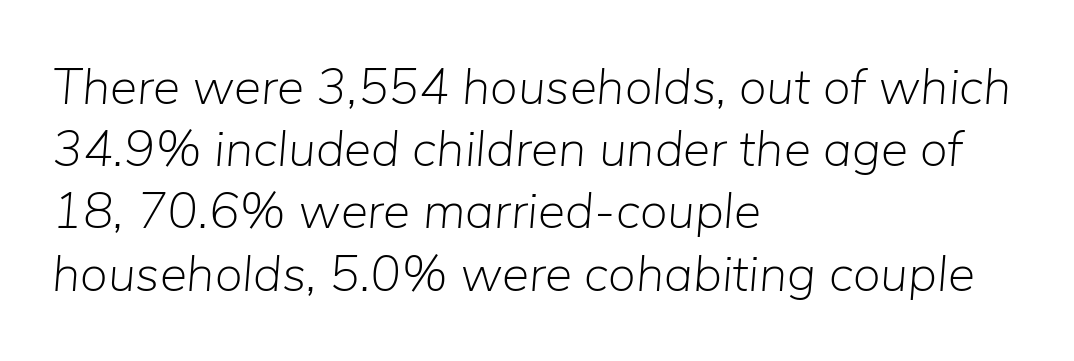
{"italic": "yes", "lean": "right", "slant_degrees": 5, "bold": "no", "weight": "light", "width": "normal", "stroke_contrast": "low", "x_height": "medium", "monospaced": "no", "underline": "no", "align": "left", "line_spacing_ratio": 1.22, "letter_spacing": "normal", "letter_spacing_em": 0.0, "glyph_px": 51}
